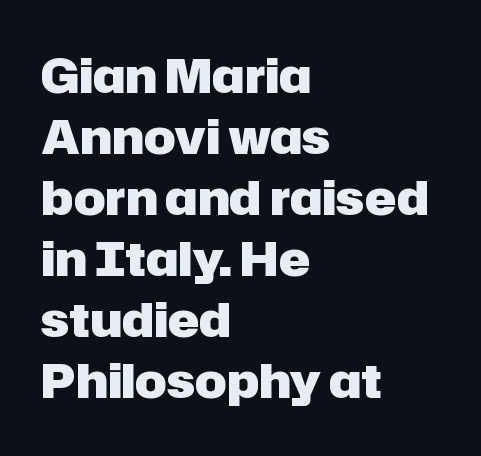
Horizontally, the lines are justified to the leading edge only. Honestly, there is no underline to notice here at all. Ordinary non-slanted type is in use. This sample uses a sans-serif face. The lines sit at an ordinary, default distance from one another.
